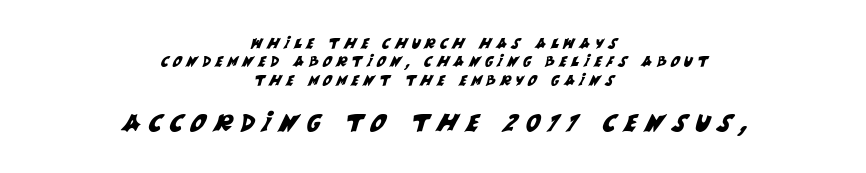
The text block is weighted toward neither margin, spreading evenly from the middle. Glyph-to-glyph distance is far greater than everyday printed text. Reading down the column, the eye jumps a familiar distance to each next line. The glyphs are unaccompanied by any horizontal stroke below them. Caption: upper text group reduced, lower text group enlarged.
